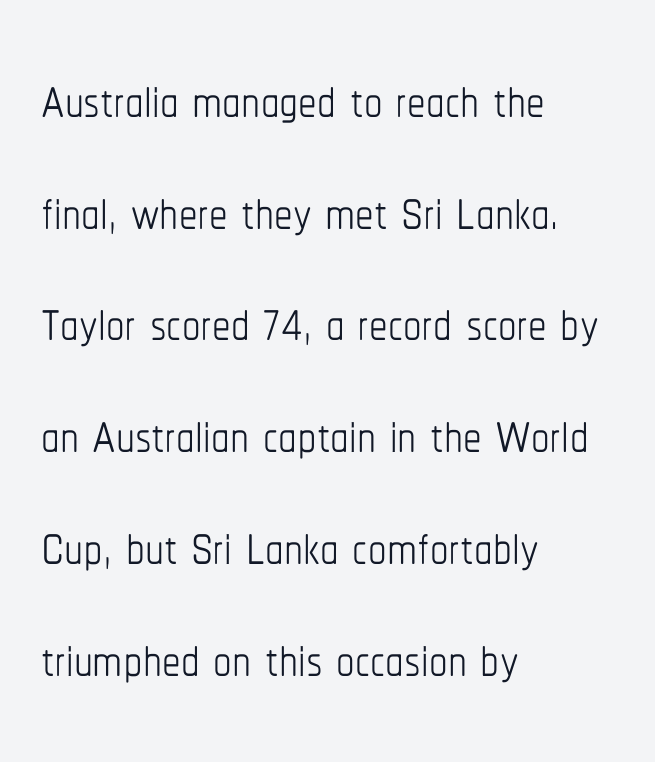
The image shows 74 px thin, condensed type, upright; set left-aligned, normal line spacing (1.51x), normal letter spacing, not underlined; low stroke contrast and a medium x-height.
